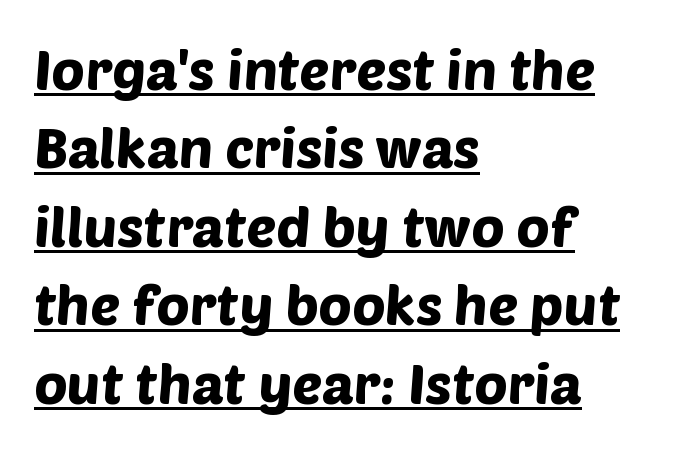
The image shows 56 px sans-serif type; set left-aligned, normal line spacing (1.4x), normal letter spacing, underlined; low stroke contrast and a large x-height.
